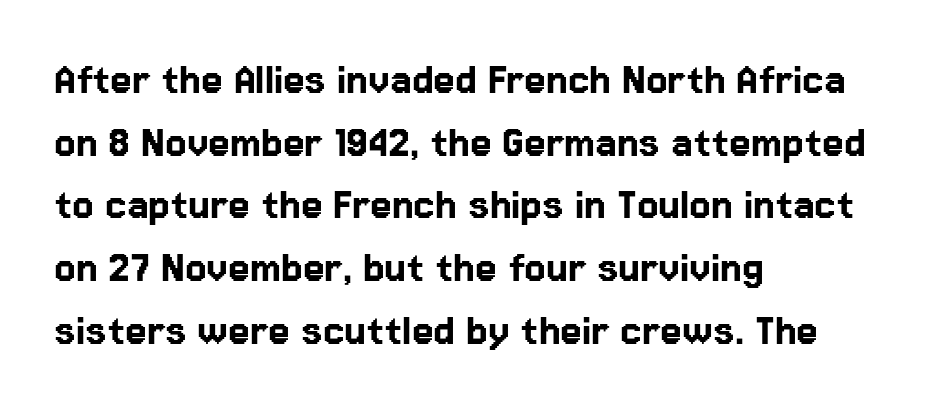
Q: Is the text italic (slanted)? A: No, it is upright.
Q: Is the typeface a serif or a sans-serif typeface? A: Sans-serif.
Q: Is the text underlined? A: No.
Q: How is the paragraph aligned? A: Left-aligned.
Q: Is the spacing between letters normal or unusually wide? A: Normal.
Q: Is the spacing between lines tight, normal or loose? A: Normal.
Q: Width (condensed, normal, or wide)? A: Normal.
Q: Stroke contrast? A: Low.
Q: x-height? A: Medium.
Q: Monospaced? A: No.
